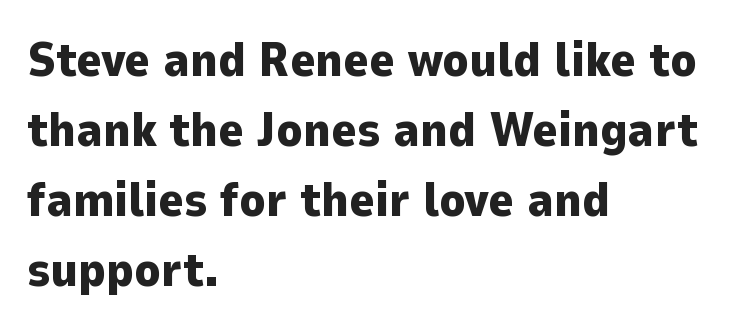
The image shows 48 px heavy sans-serif type, upright; set left-aligned, normal line spacing (1.46x), normal letter spacing, not underlined; low stroke contrast and a medium x-height.
